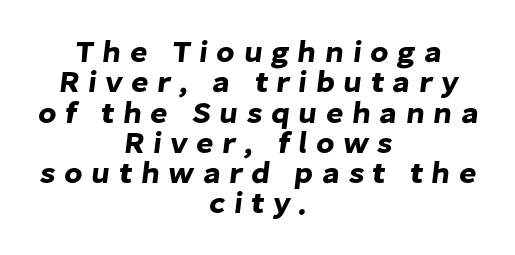
The image shows 30 px sans-serif type; set centered, tight line spacing (1.01x), unusually wide letter spacing (+0.28 em), not underlined; low stroke contrast and a medium x-height.
